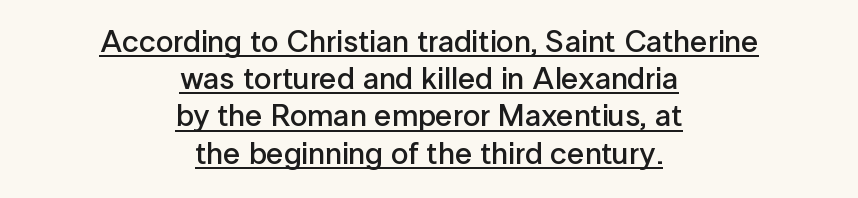
A roman cut, with each character standing at attention. A centered setting, common on invitations and titles, is used for this passage. Caption: standard tracking, unaltered. The letters advance in unequal steps, a hallmark of proportional type.
